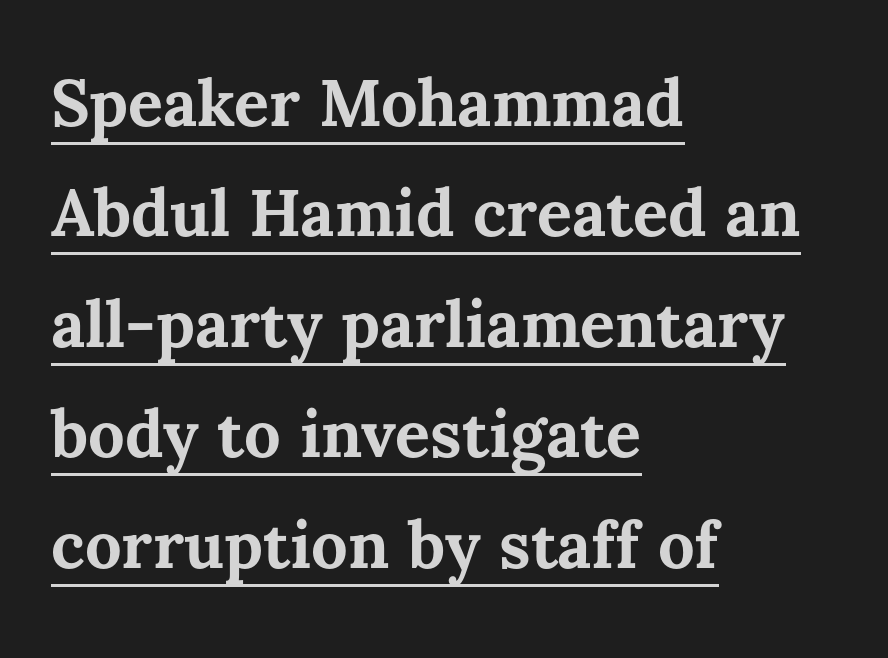
The image shows 65 px bold type, upright; set left-aligned, normal line spacing (1.7x), normal letter spacing, underlined; medium stroke contrast and a medium x-height.
